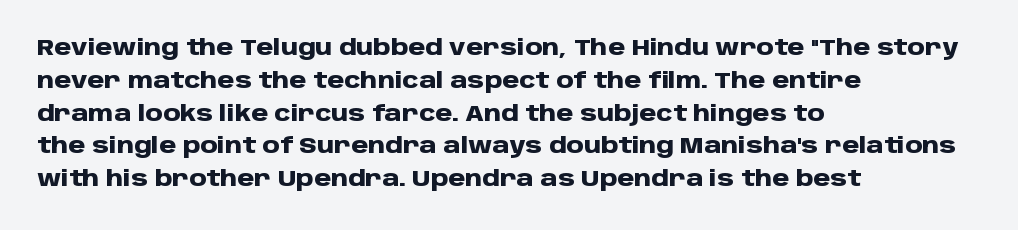
The image shows 22 px bold type, upright; set left-aligned, normal line spacing (1.49x), normal letter spacing, not underlined.
